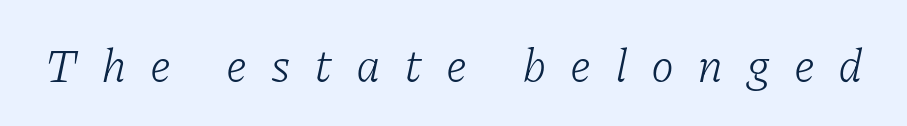
{"serif": "yes", "italic": "yes", "lean": "right", "slant_degrees": 11, "bold": "no", "weight": "light", "width": "normal", "stroke_contrast": "low", "x_height": "medium", "monospaced": "no", "underline": "no", "letter_spacing": "wide", "letter_spacing_em": 0.5, "glyph_px": 47}
